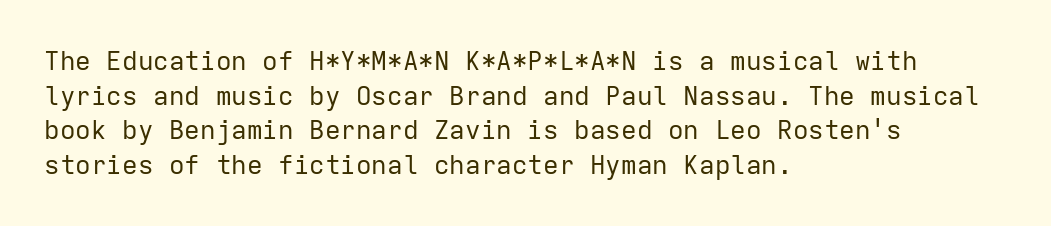
No chunkiness to these letters — they're not bold. A classic flush-left, rag-right setting is used for this passage. One glance says typical: line gaps are just what's usual. The letters sit at their default tracking, neither squeezed nor spread.
